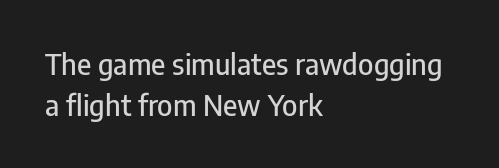
The image shows 29 px condensed sans-serif type, upright; set left-aligned, normal line spacing (1.41x), normal letter spacing, not underlined; low stroke contrast and a medium x-height.
